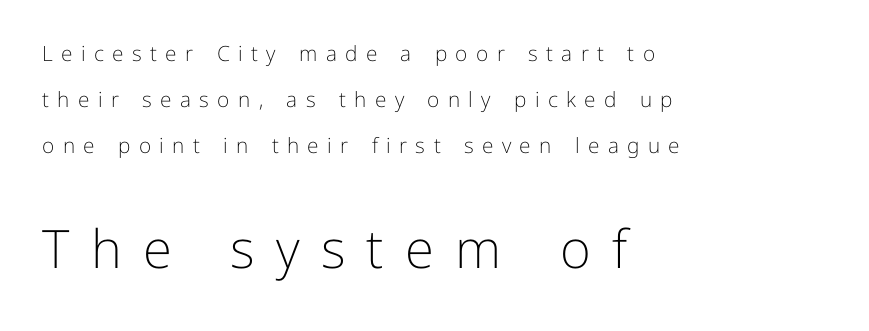
The image shows 53 px light sans-serif type, upright; set left-aligned, loose line spacing (2.18x), unusually wide letter spacing (+0.4 em), not underlined; the second (bottom) block is 2.52x larger; low stroke contrast and a medium x-height.
